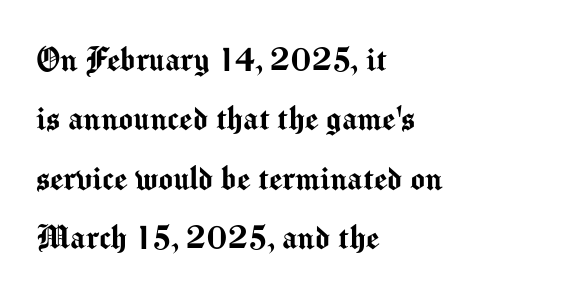
Q: Is the text italic (slanted)? A: No, it is upright.
Q: Is the typeface a serif or a sans-serif typeface? A: Sans-serif.
Q: Is the text underlined? A: No.
Q: How is the paragraph aligned? A: Left-aligned.
Q: Is the spacing between letters normal or unusually wide? A: Normal.
Q: Is the spacing between lines tight, normal or loose? A: Normal.
Q: Width (condensed, normal, or wide)? A: Normal.
Q: Stroke contrast? A: Medium.
Q: x-height? A: Medium.
Q: Monospaced? A: No.
